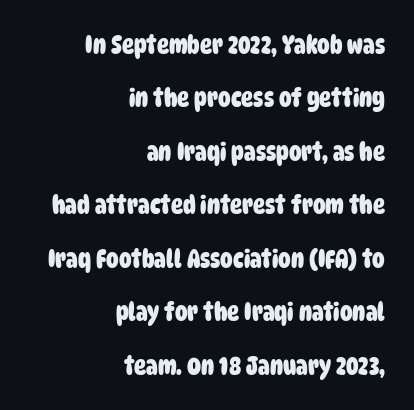
The image shows 25 px bold type; set right-aligned, loose line spacing (2.14x), normal letter spacing, not underlined.
